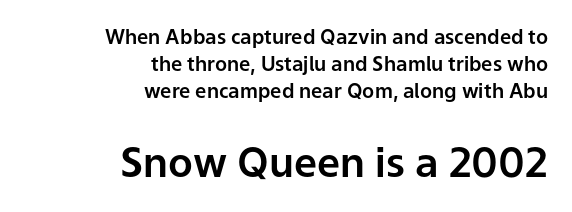
The image shows 41 px sans-serif type, upright; set right-aligned, normal line spacing (1.34x), normal letter spacing, not underlined; the second (bottom) block is 2.05x larger; low stroke contrast and a medium x-height.
